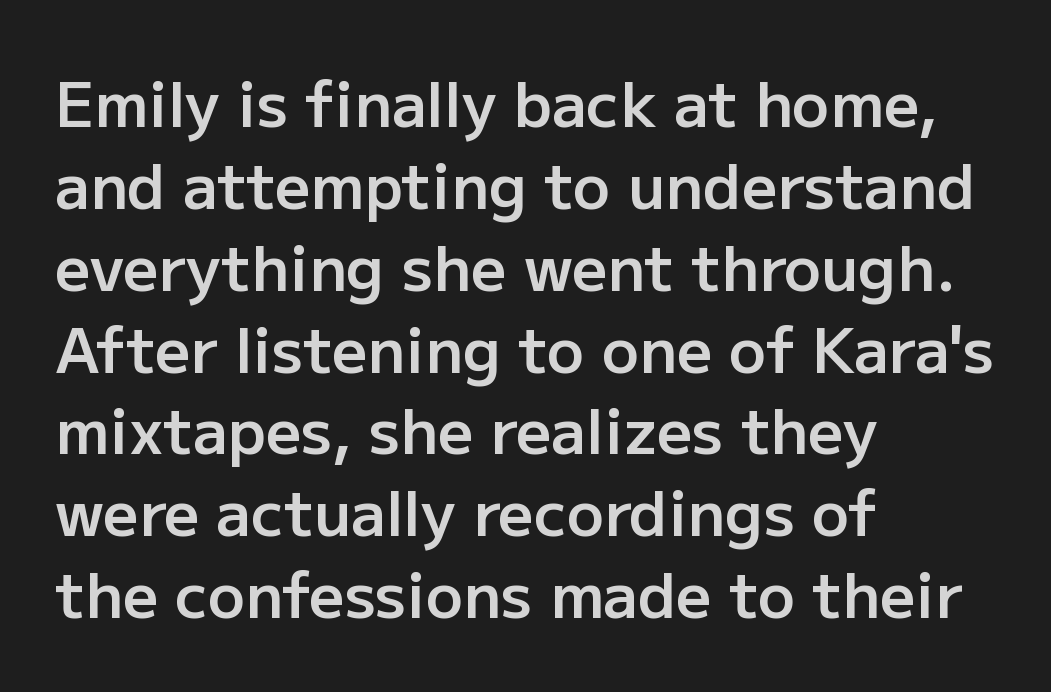
The image shows 62 px semibold sans-serif type, upright; set left-aligned, normal line spacing (1.32x), normal letter spacing, not underlined; low stroke contrast and a medium x-height.
